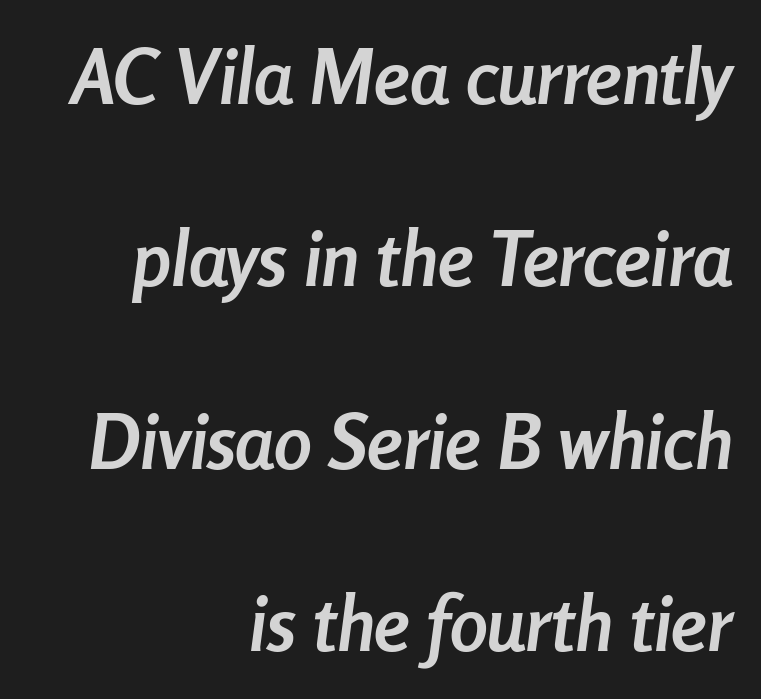
{"italic": "yes", "lean": "right", "slant_degrees": 8, "bold": "yes", "weight": "semibold", "width": "condensed", "stroke_contrast": "low", "x_height": "medium", "monospaced": "no", "underline": "no", "align": "right", "line_spacing": "loose", "line_spacing_ratio": 2.4, "letter_spacing": "normal", "letter_spacing_em": 0.0, "glyph_px": 76}
